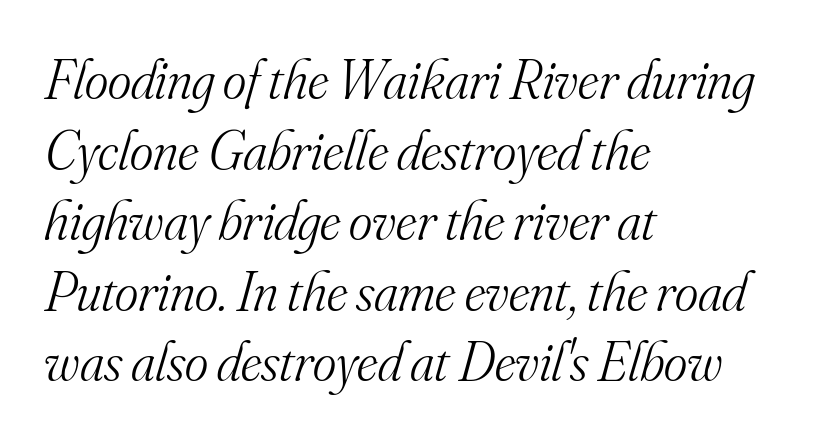
The image shows 56 px light serif type, italic (leaning right); set left-aligned, normal line spacing (1.26x), normal letter spacing, not underlined; medium stroke contrast and a small x-height.
